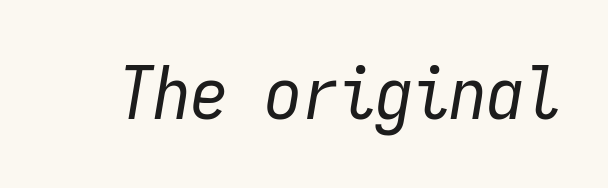
{"italic": "yes", "lean": "right", "slant_degrees": 9, "bold": "no", "weight": "regular", "width": "condensed", "stroke_contrast": "low", "x_height": "medium", "monospaced": "yes", "underline": "no", "letter_spacing": "normal", "letter_spacing_em": 0.0, "glyph_px": 74}
